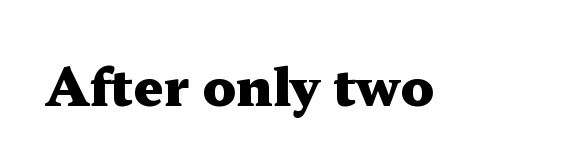
{"serif": "yes", "italic": "no", "bold": "yes", "weight": "heavy", "width": "wide", "stroke_contrast": "medium", "x_height": "medium", "monospaced": "no", "underline": "no", "letter_spacing": "normal", "letter_spacing_em": 0.0, "glyph_px": 52}
